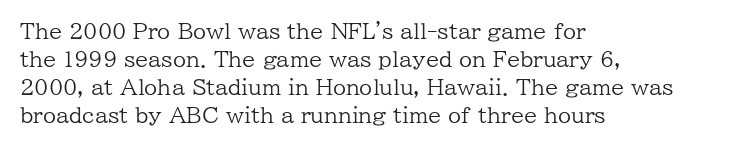
{"italic": "no", "bold": "no", "underline": "no", "align": "left", "line_spacing": "normal", "line_spacing_ratio": 1.34, "letter_spacing": "normal", "letter_spacing_em": 0.0, "glyph_px": 21}
